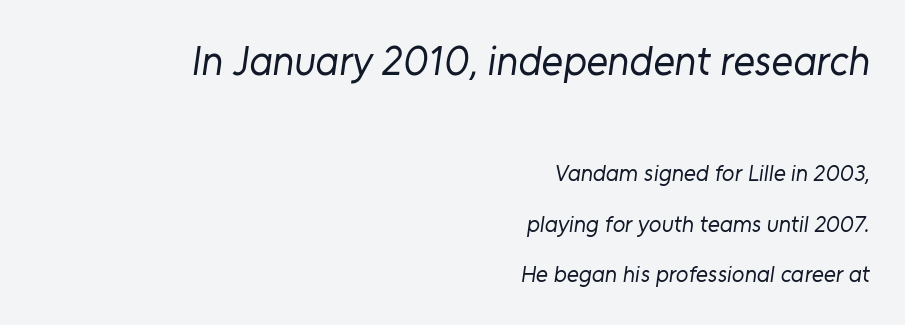
The image shows 41 px regular-weight sans-serif type; set right-aligned, loose line spacing (2.2x), normal letter spacing, not underlined; the first (top) block is 1.78x larger; low stroke contrast and a medium x-height.
